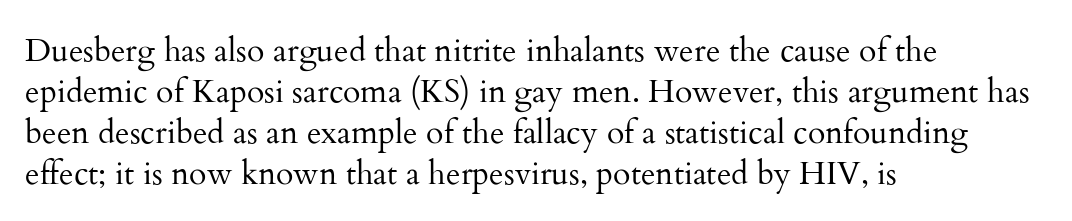
The image shows 32 px regular-weight serif type, upright; set left-aligned, normal line spacing (1.28x), normal letter spacing, not underlined; medium stroke contrast and a small x-height.
